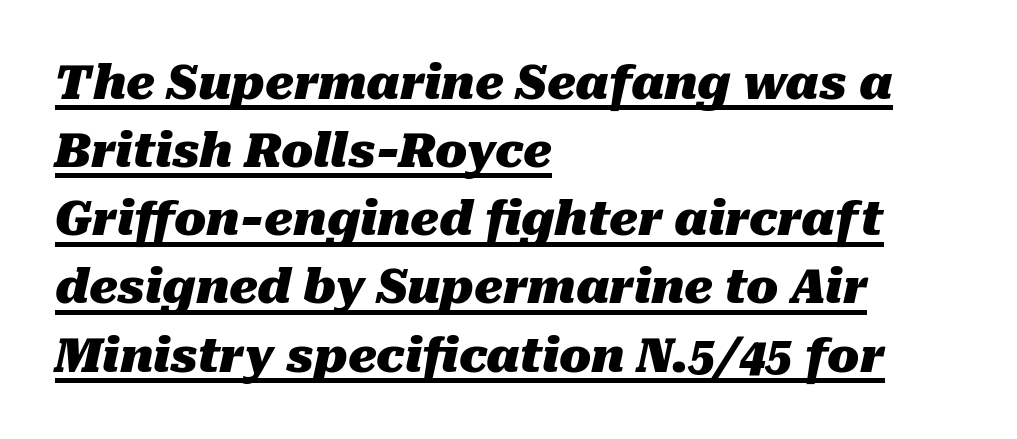
{"italic": "yes", "lean": "right", "slant_degrees": 10, "bold": "yes", "weight": "heavy", "width": "normal", "stroke_contrast": "medium", "x_height": "medium", "monospaced": "no", "underline": "yes", "align": "left", "line_spacing": "normal", "line_spacing_ratio": 1.45, "letter_spacing": "normal", "letter_spacing_em": 0.0, "glyph_px": 47}
